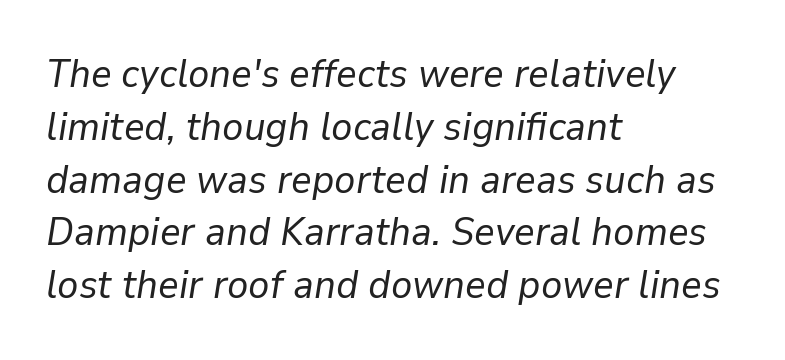
The glyphs look as if they've been sheared to an angle. Character widths vary here, with narrow letters taking less room than wide ones. Weight: regular or lighter. Notice how the passage keeps a crisp vertical edge on the left only.
